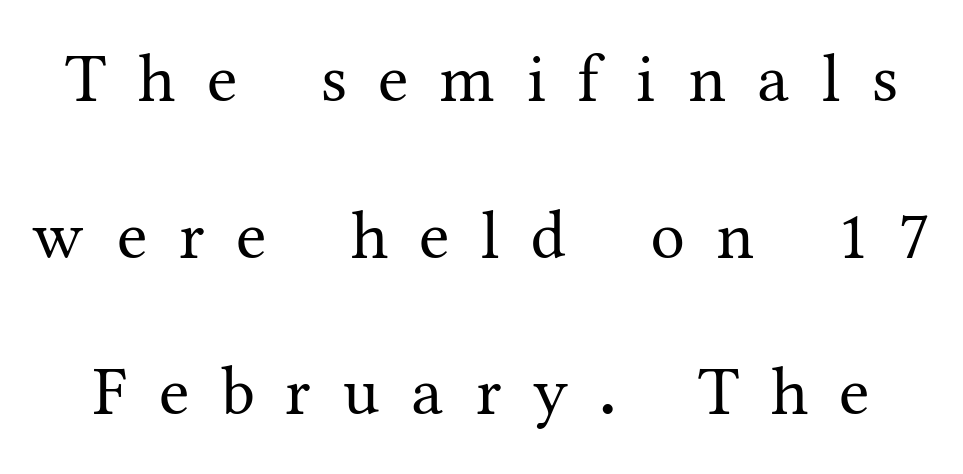
{"serif": "yes", "italic": "no", "bold": "no", "weight": "regular", "width": "normal", "stroke_contrast": "medium", "x_height": "medium", "monospaced": "no", "underline": "no", "line_spacing": "loose", "line_spacing_ratio": 2.27, "letter_spacing": "wide", "letter_spacing_em": 0.46, "glyph_px": 69}
